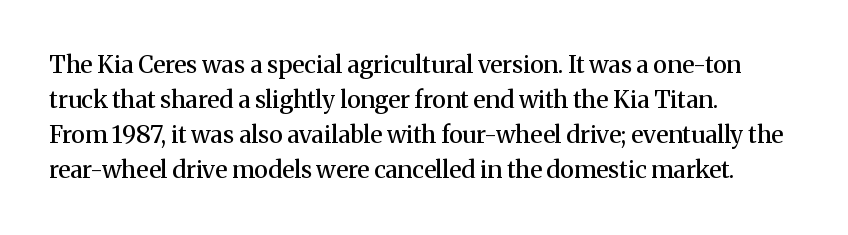
{"italic": "no", "bold": "semi", "underline": "no", "align": "left", "line_spacing": "normal", "line_spacing_ratio": 1.46, "letter_spacing": "normal", "letter_spacing_em": 0.0, "glyph_px": 24}
